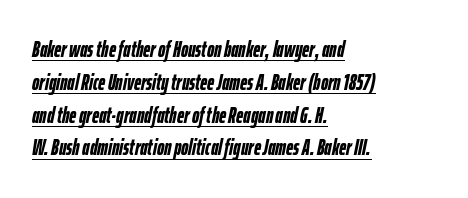
The image shows 22 px bold type, italic (leaning right); set left-aligned, normal line spacing (1.49x), normal letter spacing, underlined.
